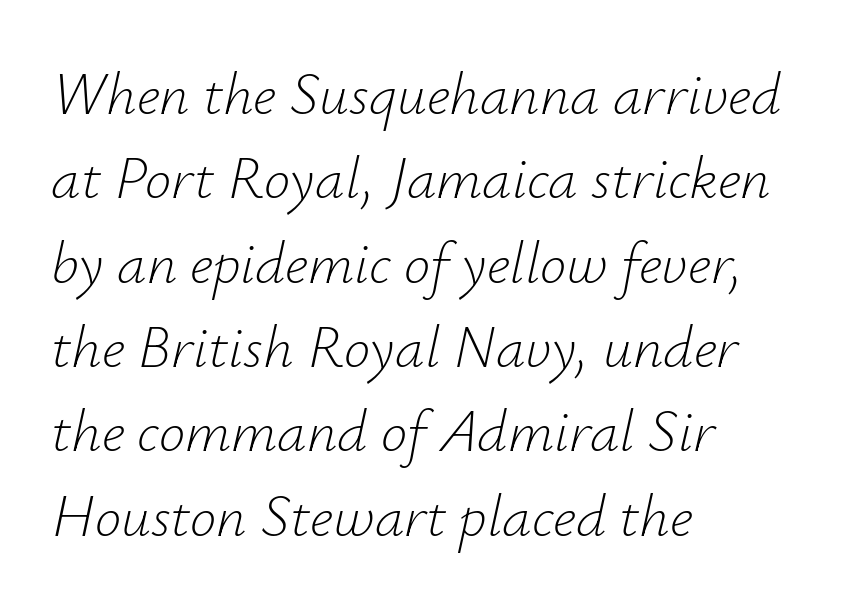
Varying glyph widths throughout — classic text-font behaviour. Glance below the letters and you will spot only blank space. This sample is left-justified, so line endings fall wherever the words run out. There's an unmistakable incline to the writing here. Short note: letters normally spaced. Normally led — the rows are evenly, conventionally spaced.
